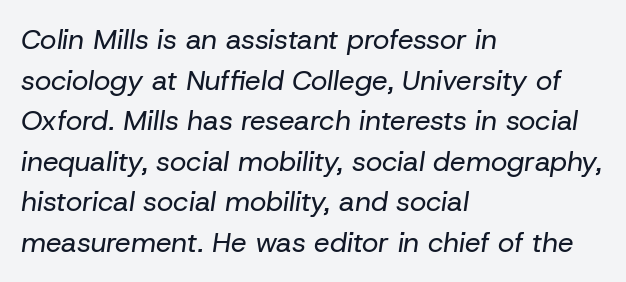
Q: Is the text bold? A: No.
Q: Is the text italic (slanted)? A: Yes, it leans right by about 8 degrees.
Q: Is the text underlined? A: No.
Q: How is the paragraph aligned? A: Left-aligned.
Q: Is the spacing between letters normal or unusually wide? A: Normal.
Q: Is the spacing between lines tight, normal or loose? A: Normal.
Q: Width (condensed, normal, or wide)? A: Normal.
Q: Stroke contrast? A: Low.
Q: x-height? A: Medium.
Q: Monospaced? A: No.
